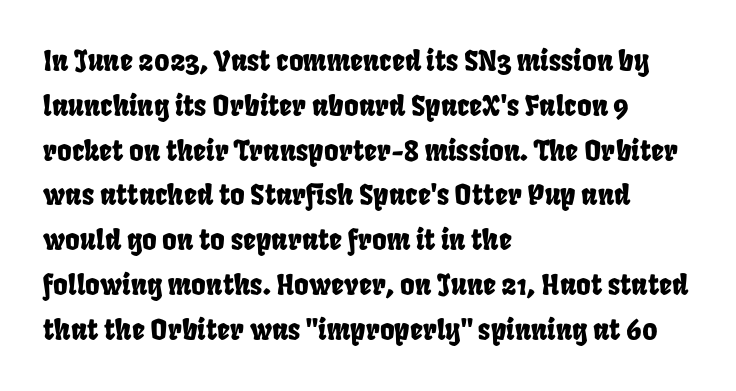
These lines are set flush left with a ragged right edge. In terms of letterspacing, this is plain default setting. A typesetter would call this leading conventional body-copy spacing. Note the varied advance widths — an 'i' is clearly narrower than an 'm'.
